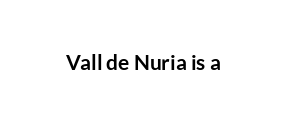
{"italic": "no", "bold": "yes", "underline": "no", "letter_spacing": "normal", "letter_spacing_em": 0.0, "glyph_px": 21}
